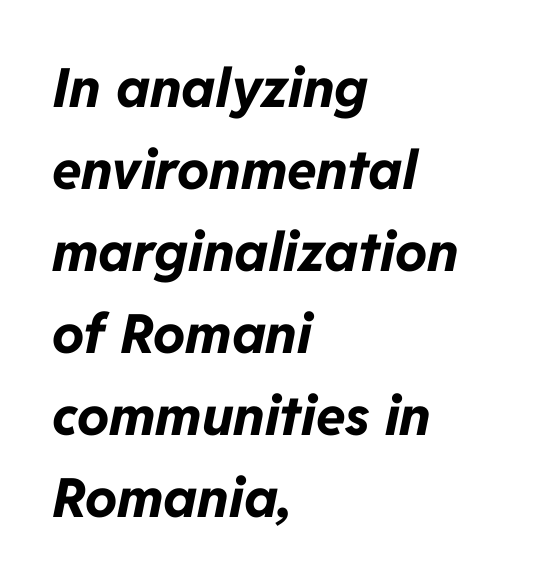
The image shows 54 px bold type, italic (leaning right); set left-aligned, normal line spacing (1.52x), normal letter spacing, not underlined; low stroke contrast and a medium x-height.
